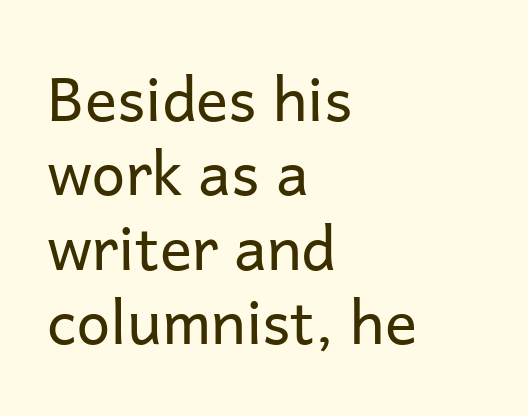
The letters carry no serifs — their stems end cleanly without finishing strokes. Visually the block forms a straight wall on the left and a jagged coastline on the right. Plain, unruled lines of type. Heft: none added — not bold.
